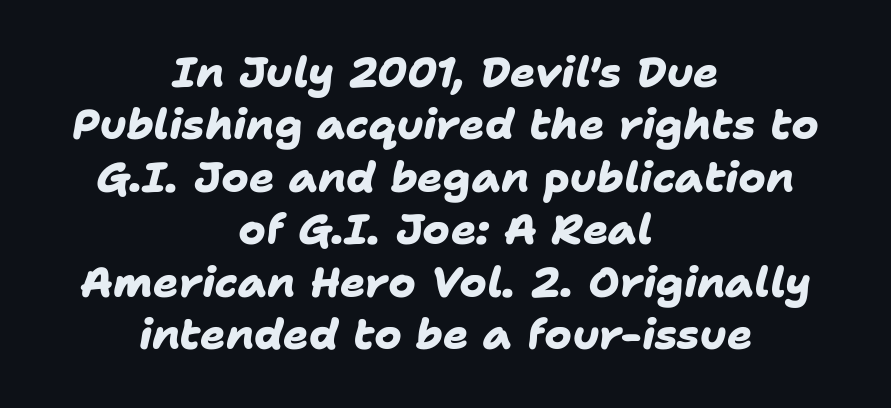
Observe the ordinary spacing: letters are neighbours, not strangers. Casual observation: everything's sitting right in the middle. A typesetter would label this face a sans. The letters advance in unequal steps, a hallmark of proportional type. The space between consecutive lines is moderate. The sample has been set heavy, in full bold.
